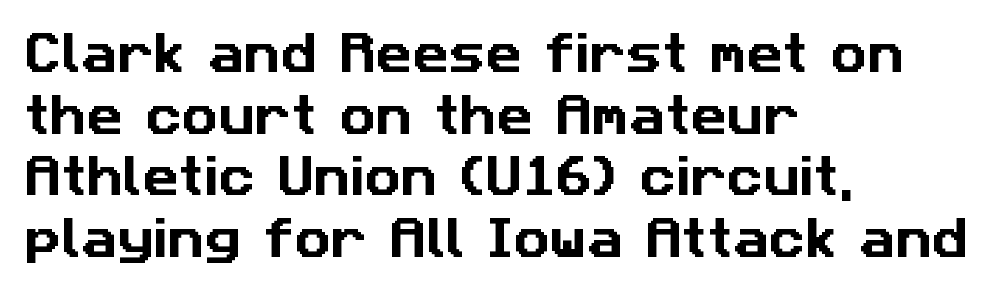
{"serif": "no", "width": "normal", "stroke_contrast": "low", "x_height": "medium", "monospaced": "no", "underline": "no", "align": "left", "line_spacing": "normal", "line_spacing_ratio": 1.37, "letter_spacing": "normal", "letter_spacing_em": 0.0, "glyph_px": 45}
